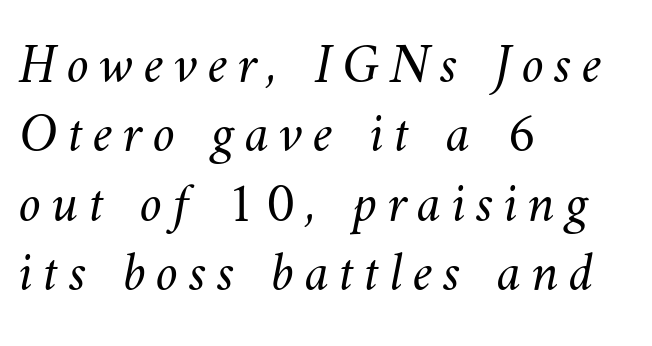
{"bold": "no", "weight": "light", "width": "normal", "stroke_contrast": "medium", "x_height": "small", "monospaced": "no", "underline": "no", "align": "left", "line_spacing_ratio": 1.24, "glyph_px": 56}
